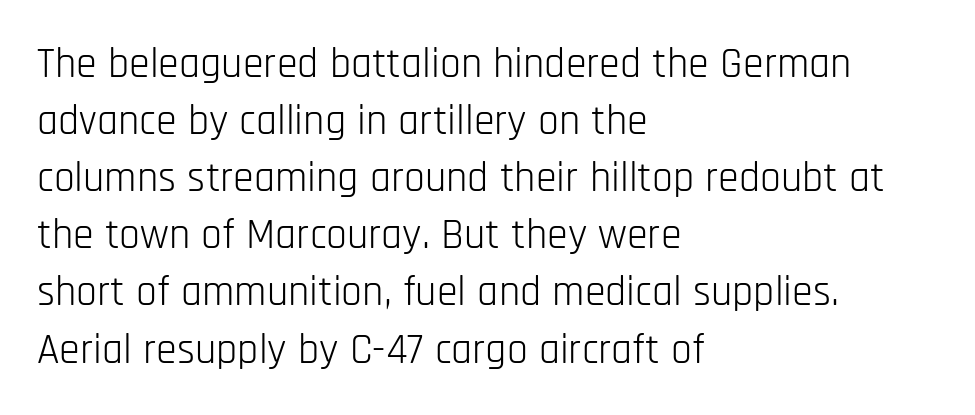
These glyphs show unthickened strokes, regular width or finer. This sample uses plain, unmodified letter spacing. Underline: absent. Summary of vertical rhythm: regular, with standard interline spacing. The rendering uses natural spacing where letterforms have individual widths. Are there feet on the stems? There aren't — it's a sans.
